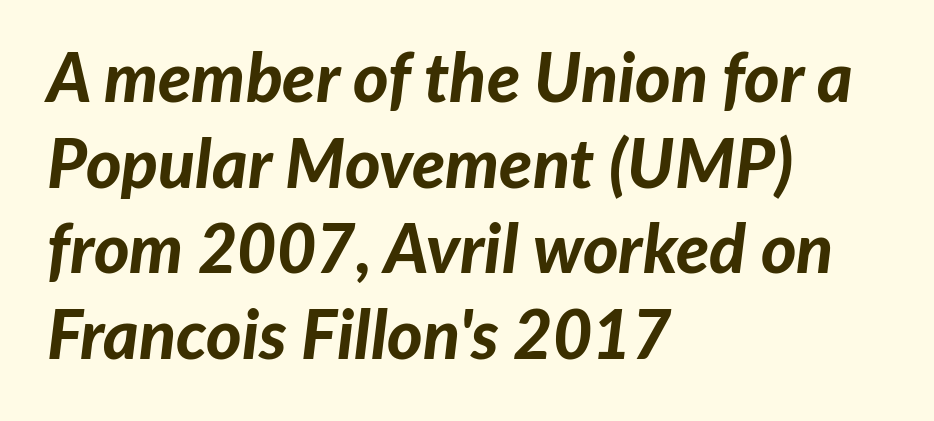
{"italic": "yes", "lean": "right", "slant_degrees": 7, "bold": "yes", "weight": "bold", "width": "normal", "stroke_contrast": "low", "x_height": "medium", "monospaced": "no", "underline": "no", "align": "left", "line_spacing": "normal", "line_spacing_ratio": 1.26, "letter_spacing": "normal", "letter_spacing_em": 0.0, "glyph_px": 68}
